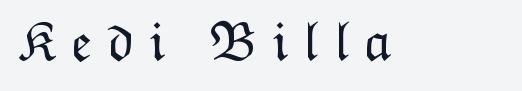
Letters have the restrained weight of plain body copy at most. The passage shown is typed in a proportional face where columns would drift. Observe the wide spacing: letters keep a clear distance from each other. Every stem runs plumb, perpendicular to the baseline. Lines of text with bare space underneath.
